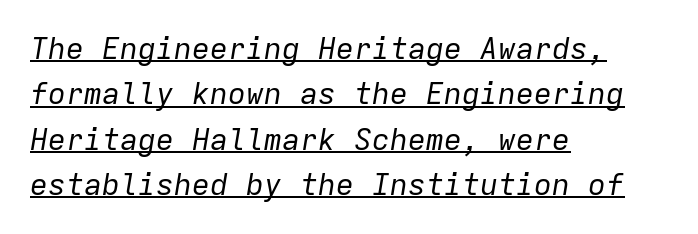
{"italic": "yes", "lean": "right", "slant_degrees": 9, "bold": "no", "weight": "regular", "width": "normal", "stroke_contrast": "low", "x_height": "medium", "monospaced": "yes", "underline": "yes", "align": "left", "line_spacing": "normal", "line_spacing_ratio": 1.51, "letter_spacing": "normal", "letter_spacing_em": 0.0, "glyph_px": 30}
